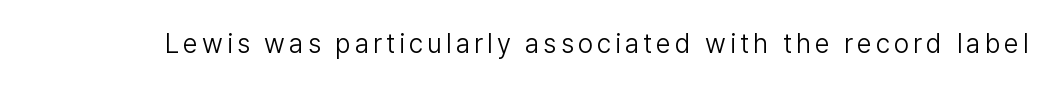
The image shows 27 px text type, upright; set not underlined.
